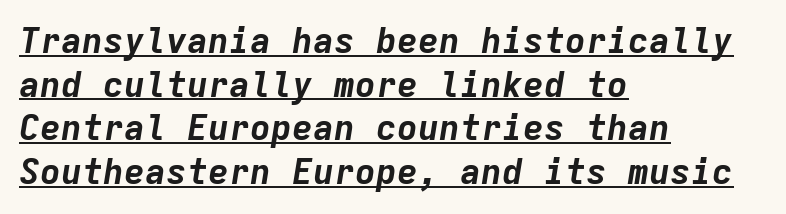
{"italic": "yes", "lean": "right", "slant_degrees": 9, "bold": "yes", "weight": "bold", "width": "normal", "stroke_contrast": "low", "x_height": "medium", "monospaced": "yes", "underline": "yes", "align": "left", "line_spacing": "normal", "line_spacing_ratio": 1.25, "letter_spacing": "normal", "letter_spacing_em": 0.0, "glyph_px": 35}
